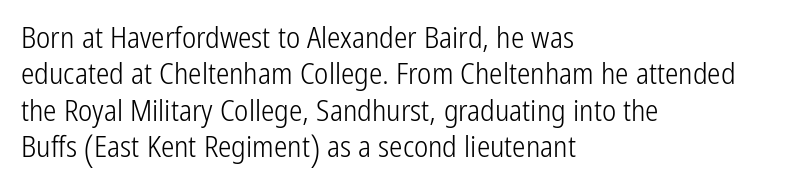
Q: Is the text bold? A: No.
Q: Is the text italic (slanted)? A: No, it is upright.
Q: Is the typeface a serif or a sans-serif typeface? A: Sans-serif.
Q: Is the text underlined? A: No.
Q: How is the paragraph aligned? A: Left-aligned.
Q: Is the spacing between letters normal or unusually wide? A: Normal.
Q: Width (condensed, normal, or wide)? A: Condensed.
Q: Stroke contrast? A: Low.
Q: x-height? A: Medium.
Q: Monospaced? A: No.
